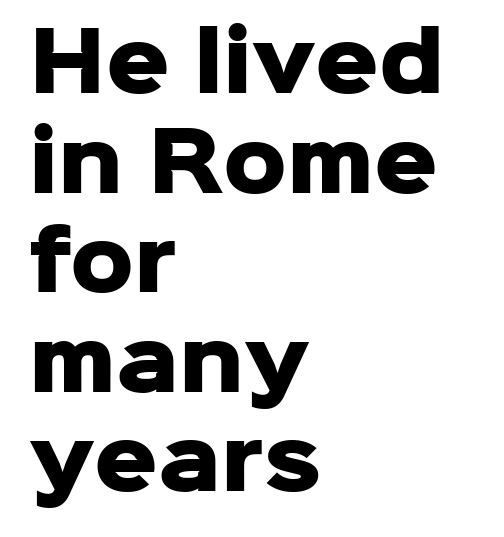
Q: Is the text bold? A: Yes.
Q: Is the text italic (slanted)? A: No, it is upright.
Q: Is the typeface a serif or a sans-serif typeface? A: Sans-serif.
Q: Is the text underlined? A: No.
Q: How is the paragraph aligned? A: Left-aligned.
Q: Is the spacing between letters normal or unusually wide? A: Normal.
Q: Is the spacing between lines tight, normal or loose? A: Normal.
Q: Width (condensed, normal, or wide)? A: Normal.
Q: Stroke contrast? A: Low.
Q: x-height? A: Medium.
Q: Monospaced? A: No.
